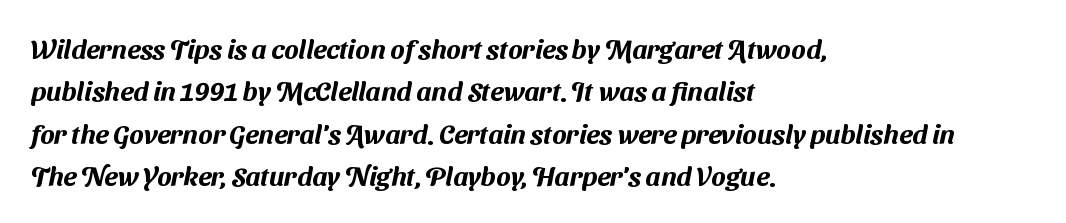
Q: Is the text underlined? A: No.
Q: How is the paragraph aligned? A: Left-aligned.
Q: Is the spacing between letters normal or unusually wide? A: Normal.
Q: Is the spacing between lines tight, normal or loose? A: Normal.
